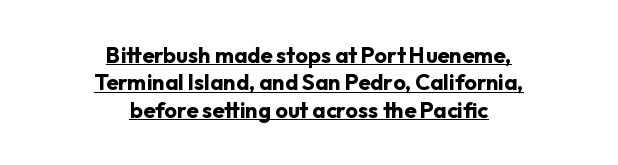
Q: Is the text bold? A: Yes.
Q: Is the text italic (slanted)? A: No, it is upright.
Q: Is the text underlined? A: Yes.
Q: How is the paragraph aligned? A: Centered.
Q: Is the spacing between letters normal or unusually wide? A: Normal.
